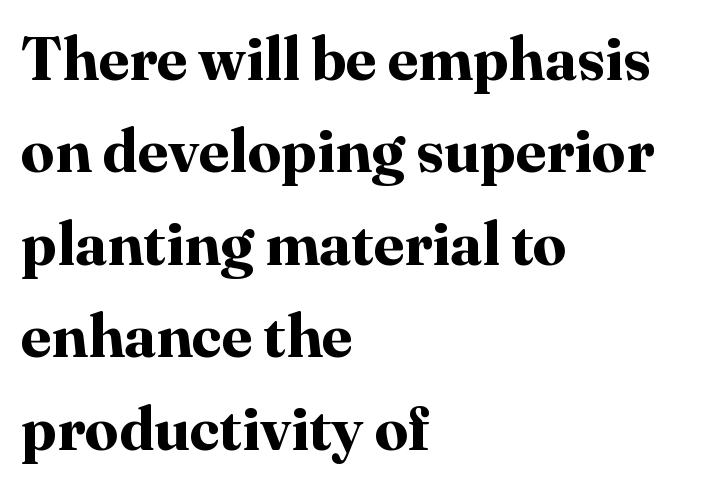
{"serif": "yes", "italic": "no", "bold": "yes", "weight": "bold", "width": "normal", "stroke_contrast": "high", "x_height": "medium", "monospaced": "no", "underline": "no", "align": "left", "line_spacing": "normal", "line_spacing_ratio": 1.54, "letter_spacing": "normal", "letter_spacing_em": 0.0, "glyph_px": 60}
